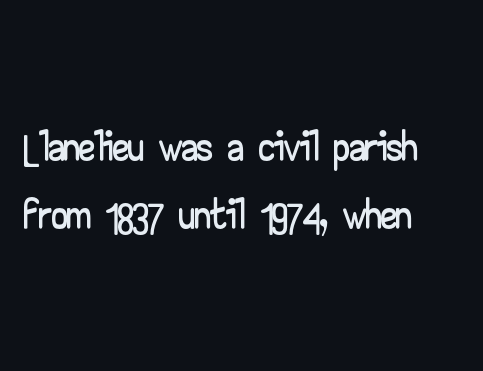
{"serif": "no", "italic": "no", "width": "wide", "stroke_contrast": "low", "x_height": "small", "monospaced": "no", "underline": "no", "align": "left", "line_spacing": "tight", "line_spacing_ratio": 1.08, "letter_spacing": "normal", "letter_spacing_em": 0.0, "glyph_px": 63}
